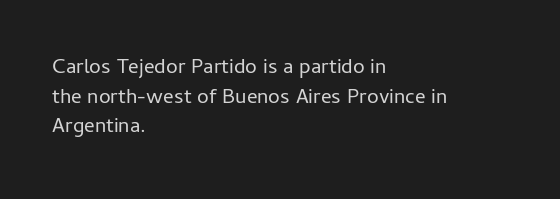
Quick note: underline off. Do the letters lean? They stand straight. The text block is weighted toward the left margin, trailing off unevenly rightward. This rendering leaves character spacing at its baseline value. Vertical spacing — default.
